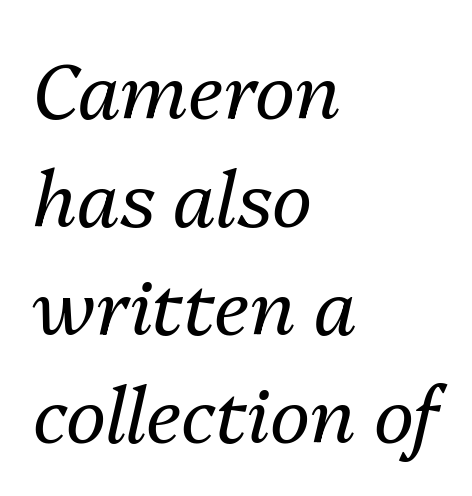
Q: Is the text bold? A: No.
Q: Is the text italic (slanted)? A: Yes, it leans right by about 13 degrees.
Q: Is the text underlined? A: No.
Q: How is the paragraph aligned? A: Left-aligned.
Q: Is the spacing between letters normal or unusually wide? A: Normal.
Q: Is the spacing between lines tight, normal or loose? A: Normal.
Q: Width (condensed, normal, or wide)? A: Normal.
Q: Stroke contrast? A: Medium.
Q: x-height? A: Medium.
Q: Monospaced? A: No.
